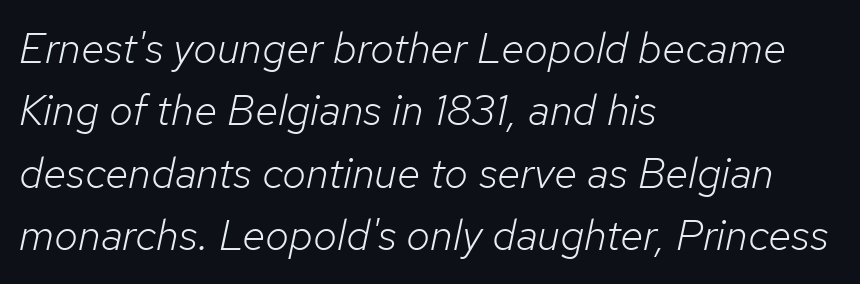
{"italic": "yes", "lean": "right", "slant_degrees": 12, "bold": "no", "weight": "light", "width": "normal", "stroke_contrast": "low", "x_height": "medium", "monospaced": "no", "underline": "no", "align": "left", "line_spacing": "normal", "line_spacing_ratio": 1.45, "letter_spacing": "normal", "letter_spacing_em": 0.0, "glyph_px": 43}
